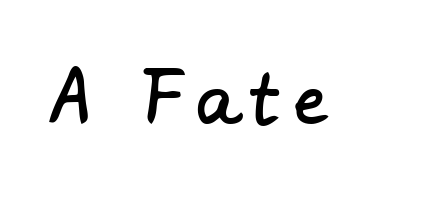
Q: Is the typeface a serif or a sans-serif typeface? A: Sans-serif.
Q: Is the text underlined? A: No.
Q: Is the spacing between letters normal or unusually wide? A: Unusually wide.
Q: Width (condensed, normal, or wide)? A: Normal.
Q: Stroke contrast? A: Low.
Q: x-height? A: Small.
Q: Monospaced? A: No.
